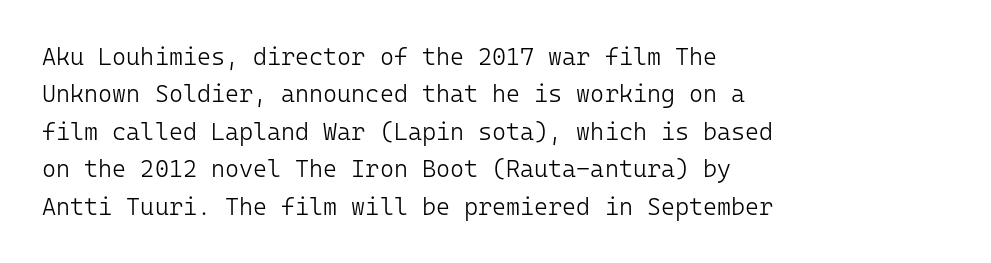
Q: Is the text bold? A: No.
Q: Is the text italic (slanted)? A: No, it is upright.
Q: Is the text underlined? A: No.
Q: How is the paragraph aligned? A: Left-aligned.
Q: Is the spacing between letters normal or unusually wide? A: Normal.
Q: Is the spacing between lines tight, normal or loose? A: Normal.
